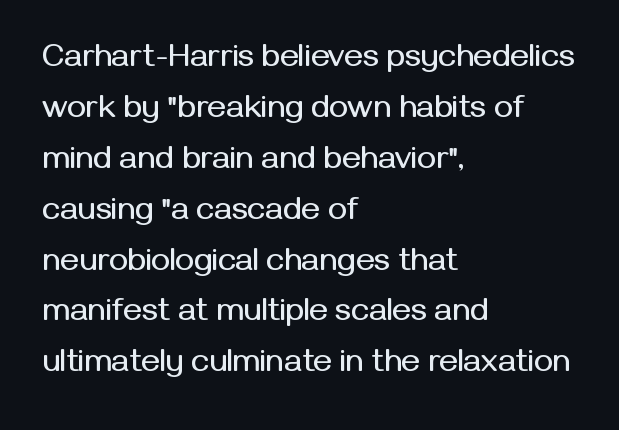
Q: Is the text italic (slanted)? A: No, it is upright.
Q: Is the typeface a serif or a sans-serif typeface? A: Sans-serif.
Q: Is the text underlined? A: No.
Q: How is the paragraph aligned? A: Left-aligned.
Q: Is the spacing between letters normal or unusually wide? A: Normal.
Q: Is the spacing between lines tight, normal or loose? A: Normal.
Q: Width (condensed, normal, or wide)? A: Normal.
Q: Stroke contrast? A: Medium.
Q: x-height? A: Medium.
Q: Monospaced? A: No.
